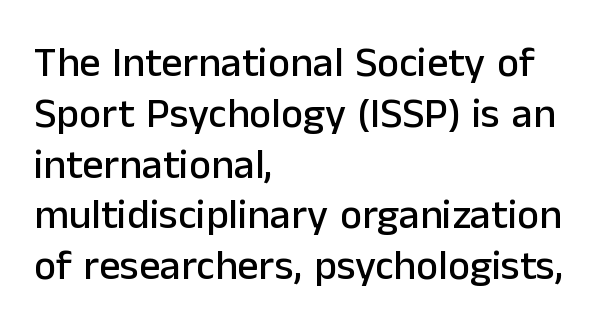
The image shows 42 px sans-serif type, upright; set left-aligned, line spacing 1.21x, normal letter spacing, not underlined; low stroke contrast and a medium x-height.
